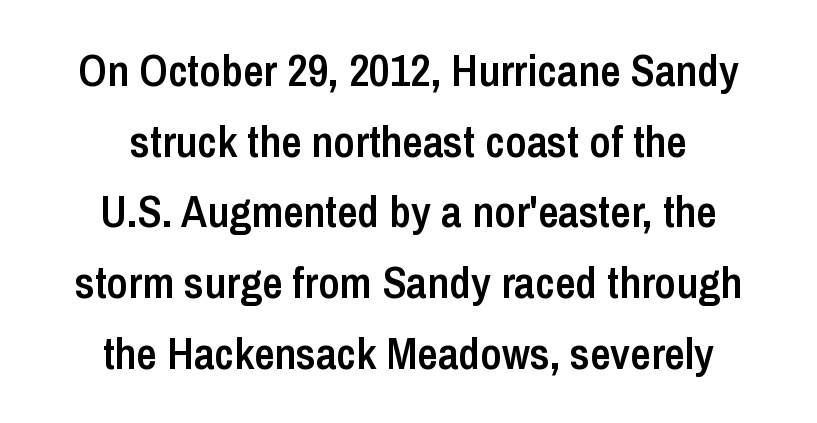
{"serif": "no", "italic": "no", "bold": "semi", "weight": "semibold", "width": "condensed", "stroke_contrast": "low", "x_height": "medium", "monospaced": "no", "underline": "no", "align": "center", "line_spacing": "normal", "line_spacing_ratio": 1.57, "letter_spacing": "normal", "letter_spacing_em": 0.0, "glyph_px": 45}
